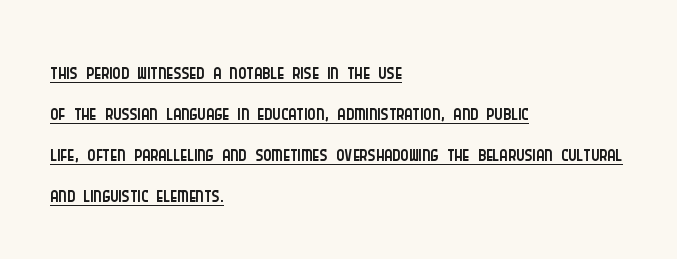
The image shows 31 px light, condensed sans-serif type, upright; set left-aligned, normal line spacing (1.32x), normal letter spacing, underlined; low stroke contrast and a large x-height.
